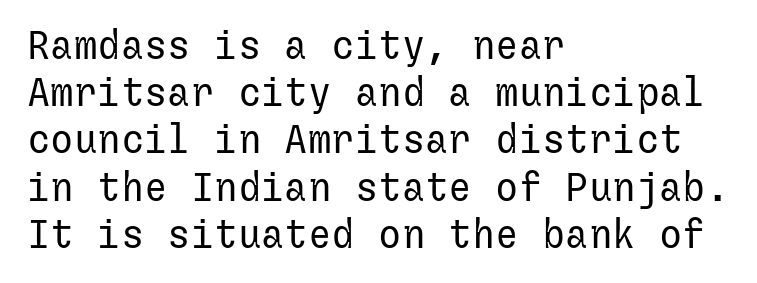
{"serif": "no", "italic": "no", "bold": "no", "weight": "regular", "width": "normal", "stroke_contrast": "low", "x_height": "medium", "underline": "no", "align": "left", "line_spacing_ratio": 1.21, "letter_spacing": "normal", "letter_spacing_em": 0.0, "glyph_px": 39}
